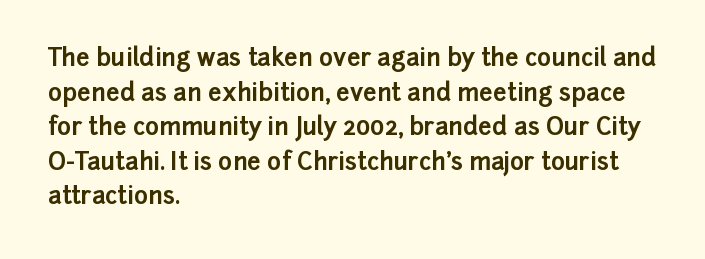
{"italic": "no", "bold": "yes", "underline": "no", "align": "left", "line_spacing": "normal", "line_spacing_ratio": 1.44, "letter_spacing": "normal", "letter_spacing_em": 0.0, "glyph_px": 24}
